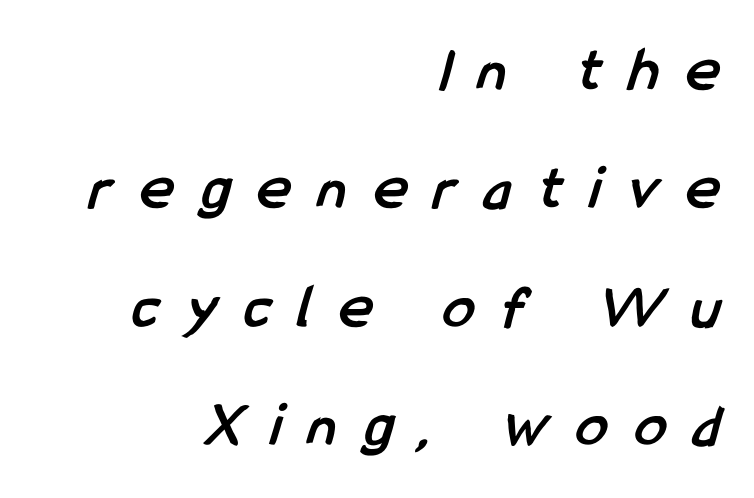
{"serif": "no", "bold": "yes", "weight": "semibold", "width": "condensed", "stroke_contrast": "low", "x_height": "medium", "monospaced": "no", "underline": "no", "align": "right", "line_spacing_ratio": 1.88, "letter_spacing": "wide", "letter_spacing_em": 0.44, "glyph_px": 63}
